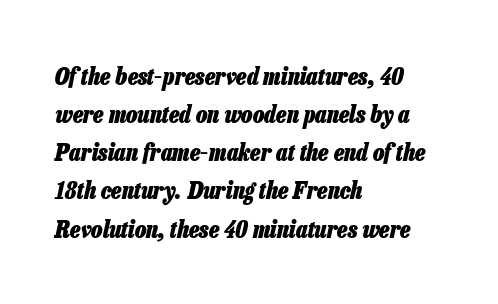
The image shows 24 px bold type, italic (leaning right); set left-aligned, normal line spacing (1.59x), normal letter spacing, not underlined.
